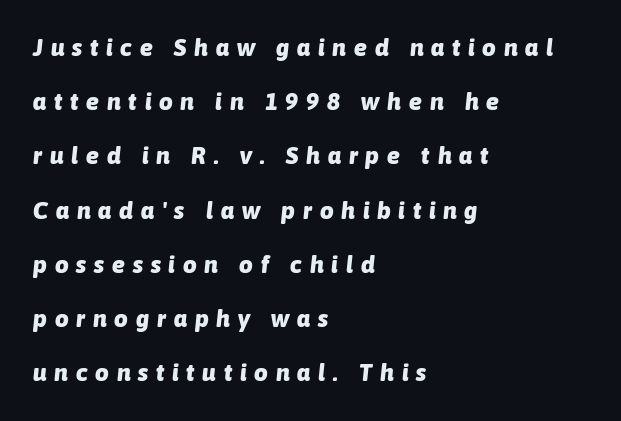
Q: Is the text bold? A: Yes.
Q: Is the text italic (slanted)? A: Yes, it leans right by about 6 degrees.
Q: Is the text underlined? A: No.
Q: How is the paragraph aligned? A: Left-aligned.
Q: Is the spacing between letters normal or unusually wide? A: Unusually wide.
Q: Is the spacing between lines tight, normal or loose? A: Loose.
